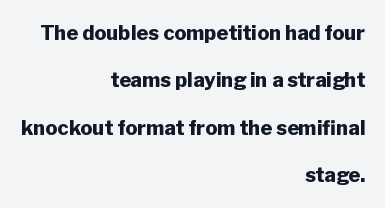
{"italic": "no", "bold": "yes", "underline": "no", "align": "right", "line_spacing": "loose", "line_spacing_ratio": 2.37, "letter_spacing": "normal", "letter_spacing_em": 0.0, "glyph_px": 20}
